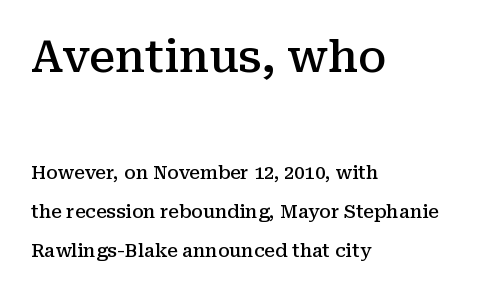
Vertical spacing — loose. Anything drawn beneath the words? Only blank space. Its strokes are somewhat broadened, the hallmark of semibold type. Horizontally, the lines are justified to the leading edge only. The more generous point size was reserved for the upper chunk. Stroke terminals: seriffed.
